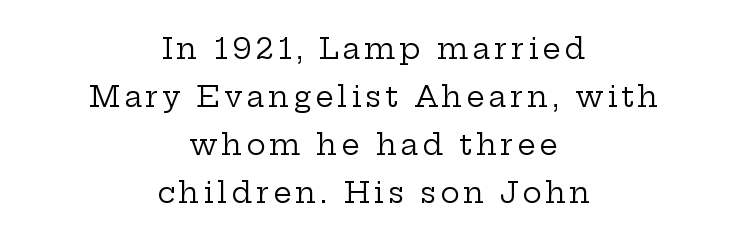
Q: Is the text bold? A: No.
Q: Is the text italic (slanted)? A: No, it is upright.
Q: Is the typeface a serif or a sans-serif typeface? A: Serif.
Q: Is the text underlined? A: No.
Q: How is the paragraph aligned? A: Centered.
Q: Is the spacing between lines tight, normal or loose? A: Normal.
Q: Width (condensed, normal, or wide)? A: Wide.
Q: Stroke contrast? A: Low.
Q: x-height? A: Medium.
Q: Monospaced? A: No.
